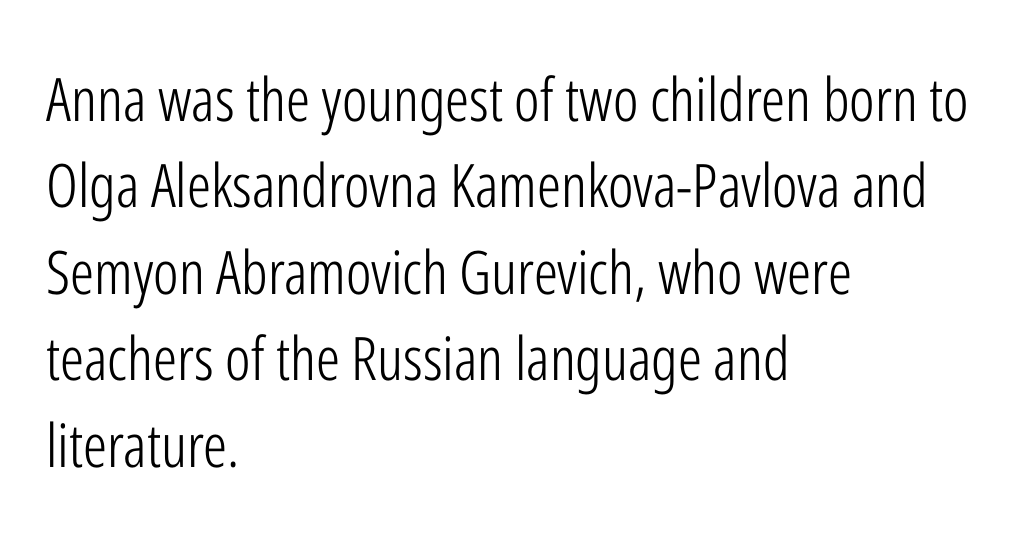
{"serif": "no", "italic": "no", "bold": "no", "weight": "light", "width": "condensed", "stroke_contrast": "low", "x_height": "medium", "monospaced": "no", "underline": "no", "align": "left", "line_spacing": "normal", "line_spacing_ratio": 1.44, "letter_spacing": "normal", "letter_spacing_em": 0.0, "glyph_px": 60}
